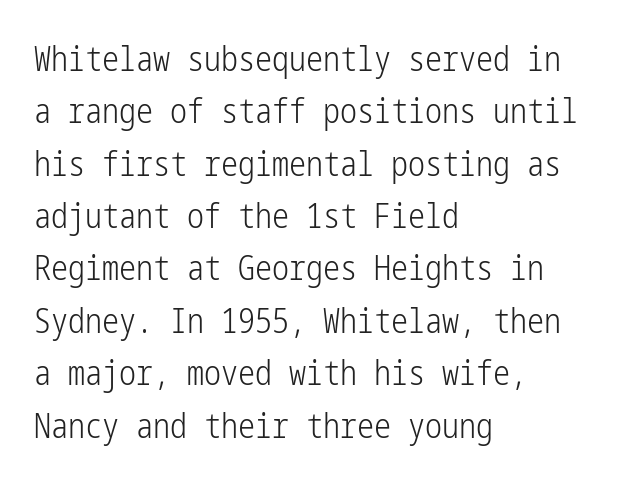
Q: Is the text bold? A: No.
Q: Is the text italic (slanted)? A: No, it is upright.
Q: Is the typeface a serif or a sans-serif typeface? A: Sans-serif.
Q: Is the text underlined? A: No.
Q: How is the paragraph aligned? A: Left-aligned.
Q: Is the spacing between letters normal or unusually wide? A: Normal.
Q: Is the spacing between lines tight, normal or loose? A: Normal.
Q: Width (condensed, normal, or wide)? A: Condensed.
Q: Stroke contrast? A: Low.
Q: x-height? A: Medium.
